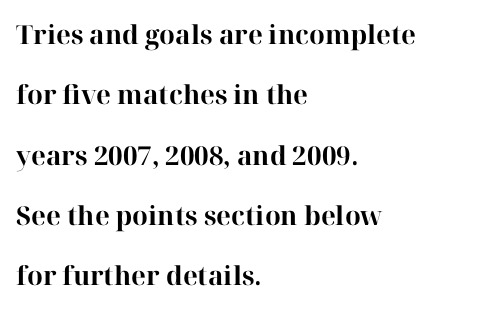
In terms of letterspacing, this is plain default setting. Weight: bold. This rendering uses left alignment, leaving the right contour irregular. Notice the wide empty band between every row — that's loose leading. Unlike italic type, these characters show no tilt at all. Bare-footed words on every line.
